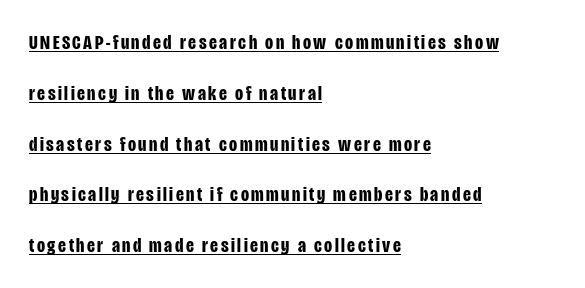
Vertical strokes here are truly vertical. Has an underline been added? It has. What's the leading like? Stretched, with rows far apart. These words are printed bold, with thick strokes throughout. These lines stack with their left ends in a neat column.
